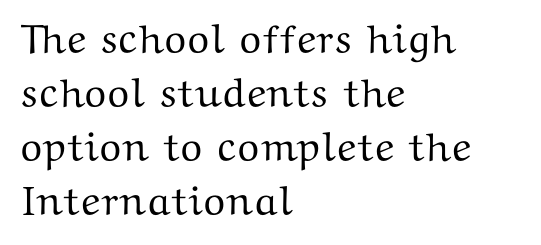
{"serif": "yes", "italic": "no", "width": "wide", "stroke_contrast": "medium", "x_height": "medium", "monospaced": "no", "underline": "no", "align": "left", "line_spacing": "normal", "line_spacing_ratio": 1.32, "letter_spacing": "normal", "letter_spacing_em": 0.0, "glyph_px": 41}
